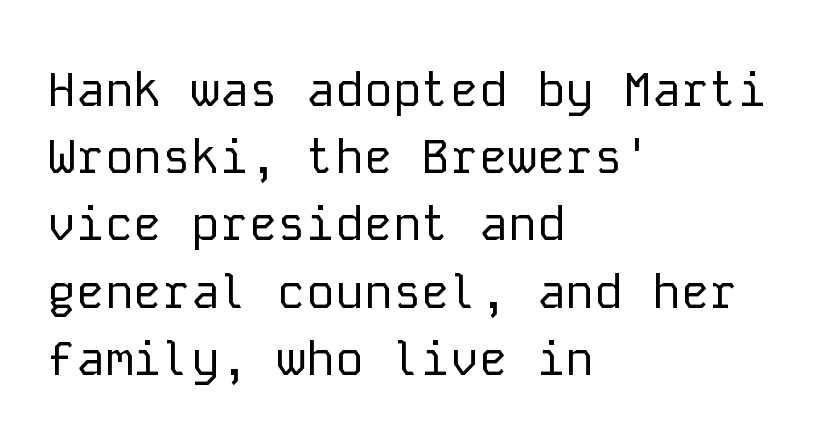
The image shows 48 px regular-weight sans-serif type, upright, monospaced; set left-aligned, normal line spacing (1.4x), normal letter spacing, not underlined; low stroke contrast and a medium x-height.
